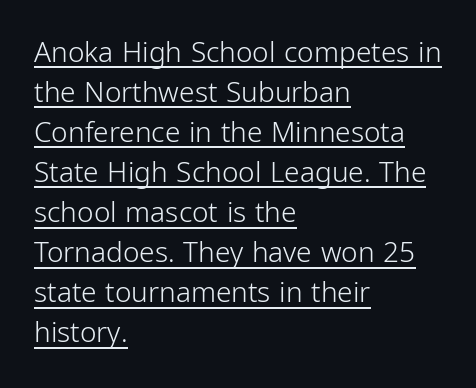
{"serif": "no", "italic": "no", "bold": "no", "weight": "light", "width": "condensed", "stroke_contrast": "low", "x_height": "medium", "monospaced": "no", "underline": "yes", "align": "left", "line_spacing": "normal", "line_spacing_ratio": 1.43, "letter_spacing": "normal", "letter_spacing_em": 0.0, "glyph_px": 28}
